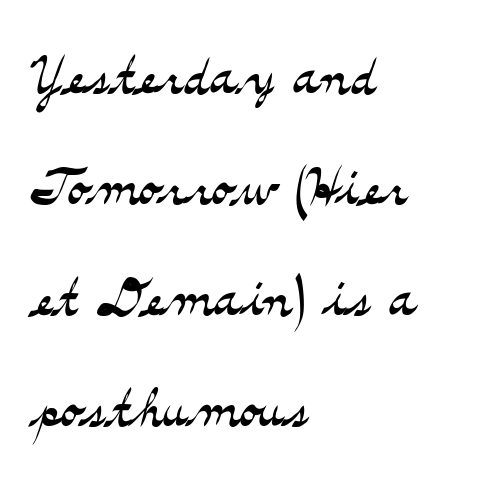
The image shows 74 px light, wide serif type; set left-aligned, normal line spacing (1.5x), normal letter spacing, not underlined; medium stroke contrast and a small x-height.
